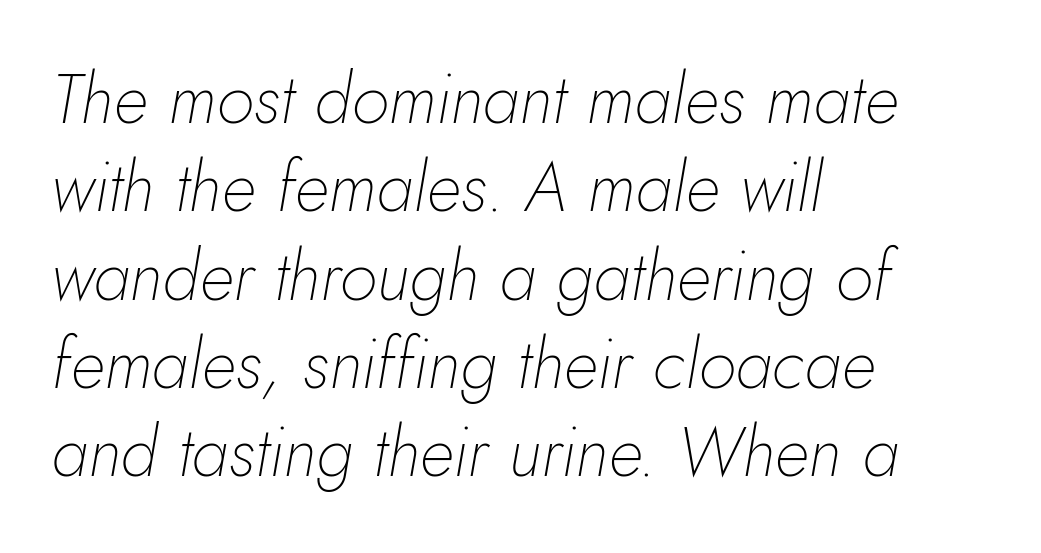
The image shows 69 px thin type, italic (leaning right); set left-aligned, normal line spacing (1.28x), normal letter spacing, not underlined; low stroke contrast and a small x-height.
